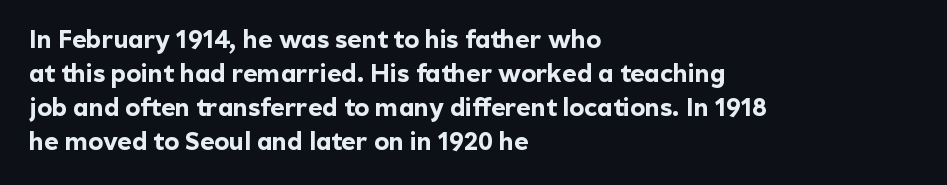
{"italic": "no", "bold": "yes", "underline": "no", "align": "left", "line_spacing": "normal", "line_spacing_ratio": 1.36, "letter_spacing": "normal", "letter_spacing_em": 0.0, "glyph_px": 25}
